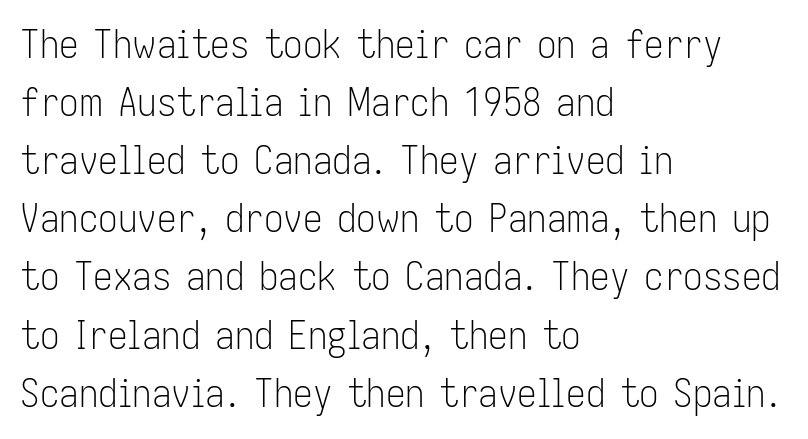
Q: Is the text bold? A: No.
Q: Is the text italic (slanted)? A: No, it is upright.
Q: Is the typeface a serif or a sans-serif typeface? A: Sans-serif.
Q: Is the text underlined? A: No.
Q: How is the paragraph aligned? A: Left-aligned.
Q: Is the spacing between letters normal or unusually wide? A: Normal.
Q: Is the spacing between lines tight, normal or loose? A: Normal.
Q: Width (condensed, normal, or wide)? A: Condensed.
Q: Stroke contrast? A: Low.
Q: x-height? A: Medium.
Q: Monospaced? A: No.
